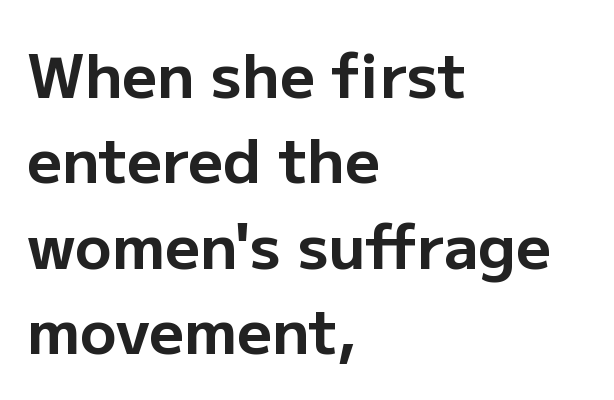
Interline gaps are of average width in this sample. The face used here is proportionally spaced, like ordinary book or web type. Stroke terminals: plain, sans-serif. A typesetter would mark this as roman, not italic. Unmarked baselines from the first word to the last.
